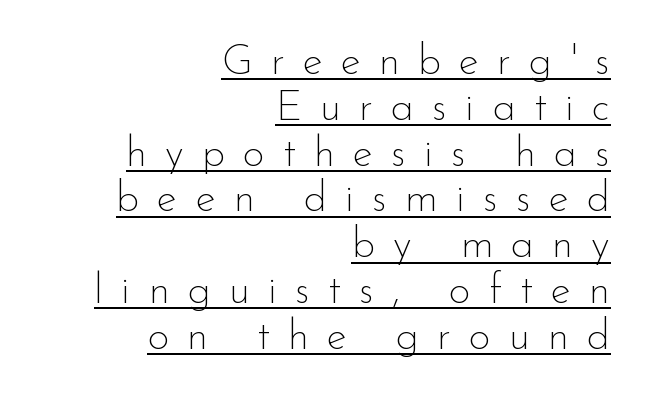
Q: Is the text bold? A: No.
Q: Is the text italic (slanted)? A: No, it is upright.
Q: Is the typeface a serif or a sans-serif typeface? A: Sans-serif.
Q: Is the text underlined? A: Yes.
Q: How is the paragraph aligned? A: Right-aligned.
Q: Is the spacing between letters normal or unusually wide? A: Unusually wide.
Q: Is the spacing between lines tight, normal or loose? A: Tight.
Q: Width (condensed, normal, or wide)? A: Normal.
Q: Stroke contrast? A: Low.
Q: x-height? A: Small.
Q: Monospaced? A: No.
